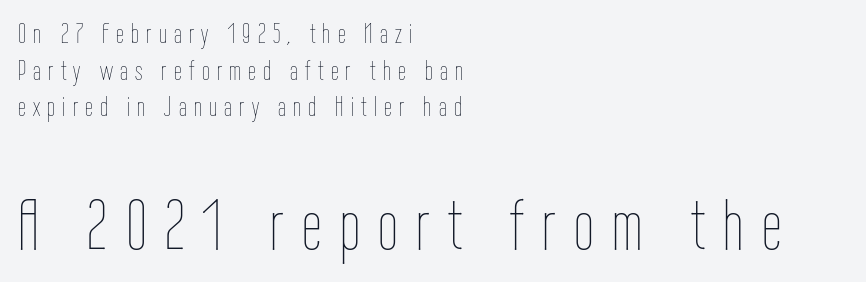
The image shows 71 px thin, condensed type, upright; set left-aligned, normal line spacing (1.31x), unusually wide letter spacing (+0.26 em), not underlined; the second (bottom) block is 2.54x larger; low stroke contrast and a medium x-height.
